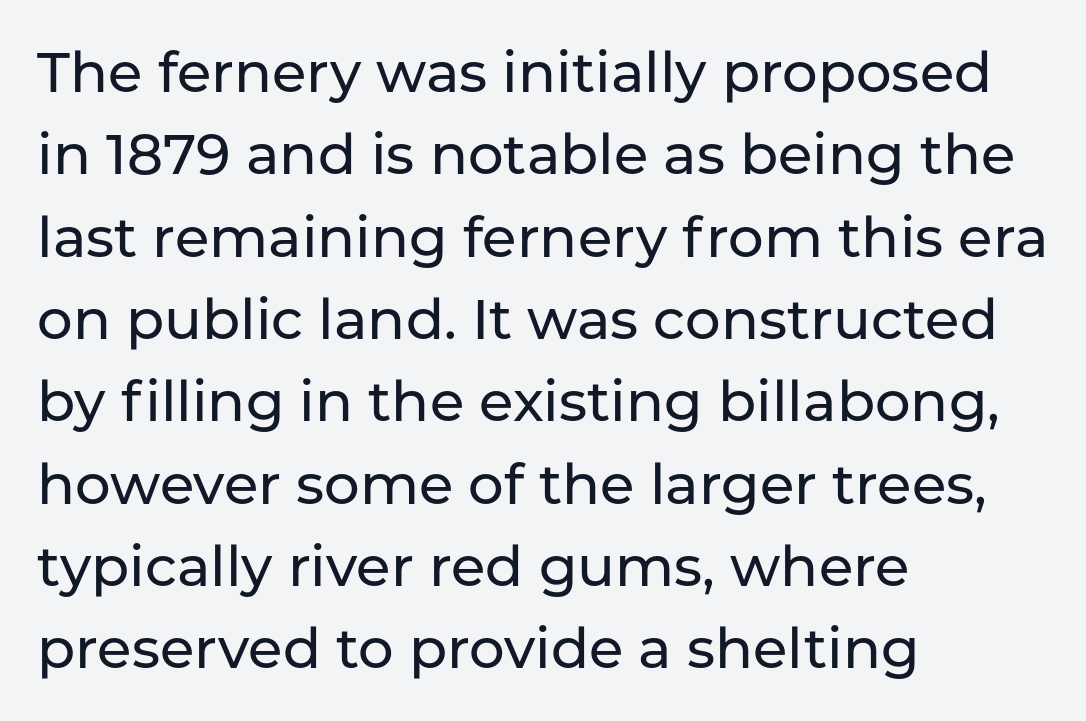
The image shows 56 px sans-serif type, upright; set left-aligned, normal line spacing (1.47x), normal letter spacing, not underlined; low stroke contrast and a medium x-height.
